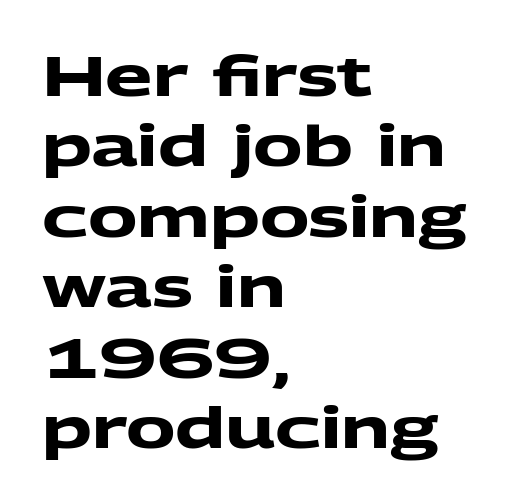
The image shows 55 px heavy, wide sans-serif type; set left-aligned, normal line spacing (1.28x), normal letter spacing, not underlined; medium stroke contrast and a medium x-height.
